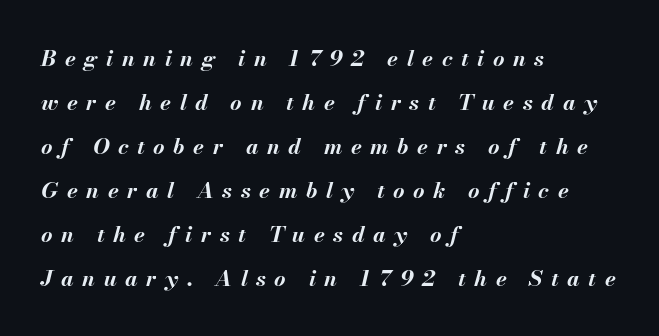
The image shows 22 px bold type, italic (leaning right); set left-aligned, loose line spacing (2.0x), unusually wide letter spacing (+0.39 em), not underlined.
